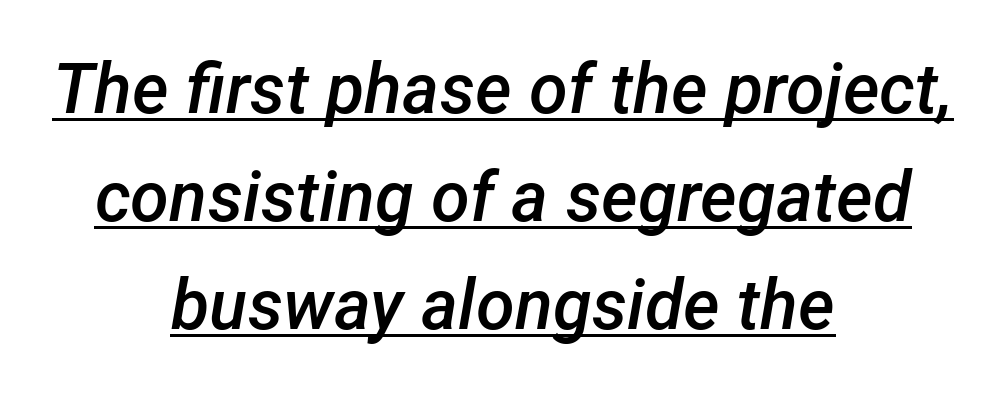
{"italic": "yes", "lean": "right", "slant_degrees": 12, "bold": "semi", "weight": "semibold", "width": "normal", "stroke_contrast": "low", "x_height": "medium", "monospaced": "no", "underline": "yes", "align": "center", "line_spacing": "normal", "line_spacing_ratio": 1.54, "letter_spacing": "normal", "letter_spacing_em": 0.0, "glyph_px": 70}
